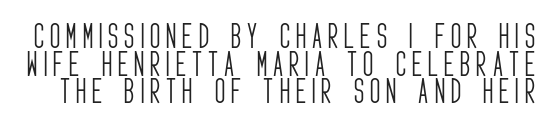
Q: Is the text bold? A: No.
Q: Is the text italic (slanted)? A: No, it is upright.
Q: Is the typeface a serif or a sans-serif typeface? A: Sans-serif.
Q: Is the text underlined? A: No.
Q: Is the spacing between letters normal or unusually wide? A: Unusually wide.
Q: Is the spacing between lines tight, normal or loose? A: Tight.
Q: Width (condensed, normal, or wide)? A: Condensed.
Q: Stroke contrast? A: Low.
Q: x-height? A: Large.
Q: Monospaced? A: No.
